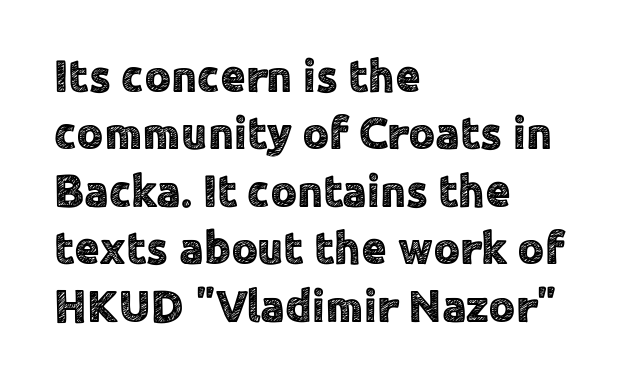
Q: Is the text italic (slanted)? A: No, it is upright.
Q: Is the typeface a serif or a sans-serif typeface? A: Sans-serif.
Q: Is the text underlined? A: No.
Q: How is the paragraph aligned? A: Left-aligned.
Q: Is the spacing between letters normal or unusually wide? A: Normal.
Q: Is the spacing between lines tight, normal or loose? A: Normal.
Q: Width (condensed, normal, or wide)? A: Normal.
Q: x-height? A: Medium.
Q: Monospaced? A: No.
